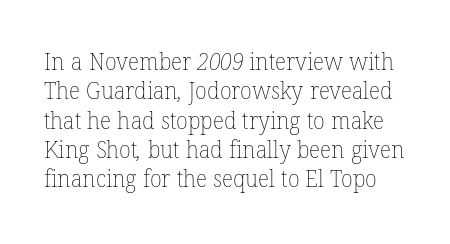
{"bold": "no", "underline": "no", "line_spacing_ratio": 1.22, "letter_spacing": "normal", "letter_spacing_em": 0.0, "glyph_px": 24}
